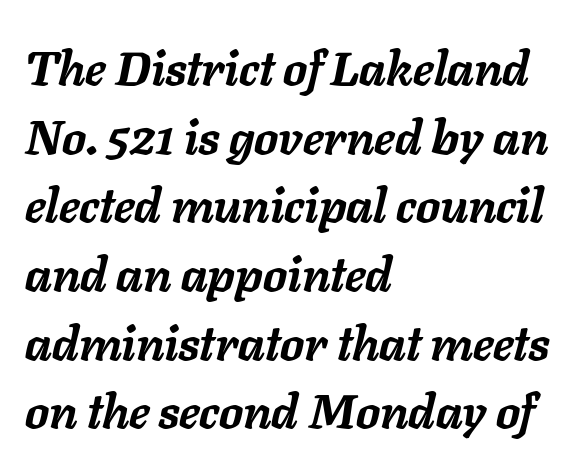
{"italic": "yes", "lean": "right", "slant_degrees": 11, "bold": "yes", "weight": "semibold", "width": "normal", "stroke_contrast": "low", "x_height": "medium", "monospaced": "no", "underline": "no", "align": "left", "line_spacing": "normal", "line_spacing_ratio": 1.43, "letter_spacing": "normal", "letter_spacing_em": 0.0, "glyph_px": 48}
